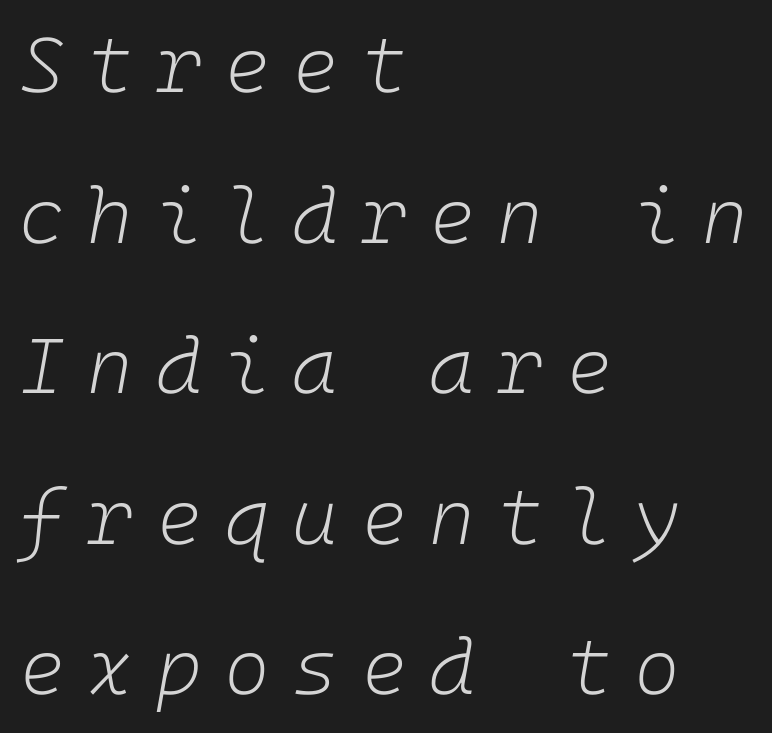
The passage shown is not underscored anywhere. Between one letter and the next there's a generous, obvious gap. Heaviness? Minimal to ordinary, like unemphasized prose. The glyphs look as if they've been sheared to an angle. Reading down the block, your eye returns to a fixed left position each line.
